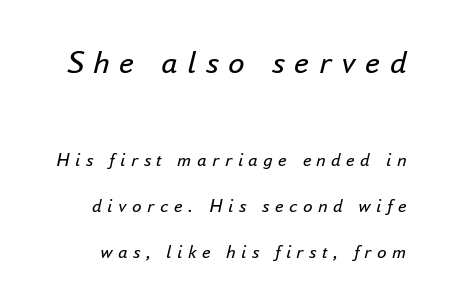
Q: Is the text bold? A: No.
Q: Is the text italic (slanted)? A: Yes, it leans right by about 16 degrees.
Q: Is the text underlined? A: No.
Q: Is the spacing between letters normal or unusually wide? A: Unusually wide.
Q: Is the spacing between lines tight, normal or loose? A: Loose.
Q: Which block of text is set in a larger size, the first (top) or the second (bottom)? A: The first (top) one.
Q: Width (condensed, normal, or wide)? A: Normal.
Q: Stroke contrast? A: Low.
Q: x-height? A: Small.
Q: Monospaced? A: No.
